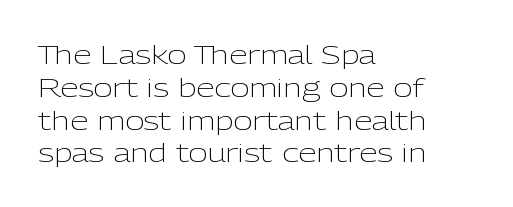
Q: Is the text bold? A: No.
Q: Is the text italic (slanted)? A: No, it is upright.
Q: Is the text underlined? A: No.
Q: How is the paragraph aligned? A: Left-aligned.
Q: Is the spacing between letters normal or unusually wide? A: Normal.
Q: Is the spacing between lines tight, normal or loose? A: Normal.
